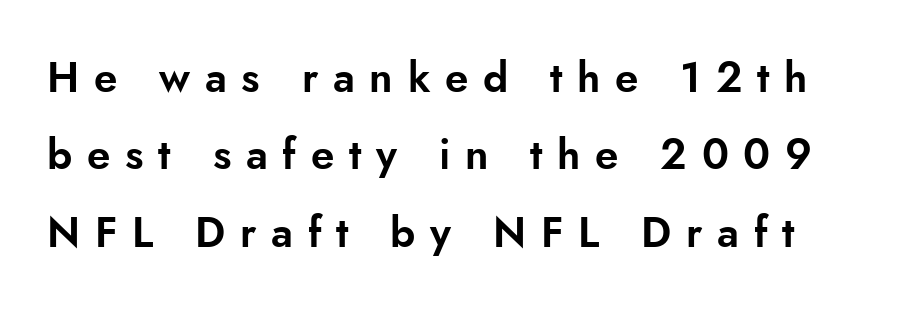
The image shows 42 px sans-serif type, upright; set line spacing 1.84x, unusually wide letter spacing (+0.35 em), not underlined; low stroke contrast and a small x-height.
